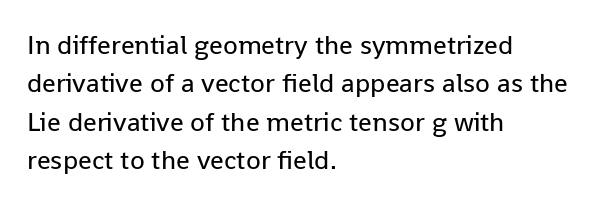
The image shows 27 px text type, upright; set left-aligned, normal line spacing (1.42x), normal letter spacing, not underlined.
